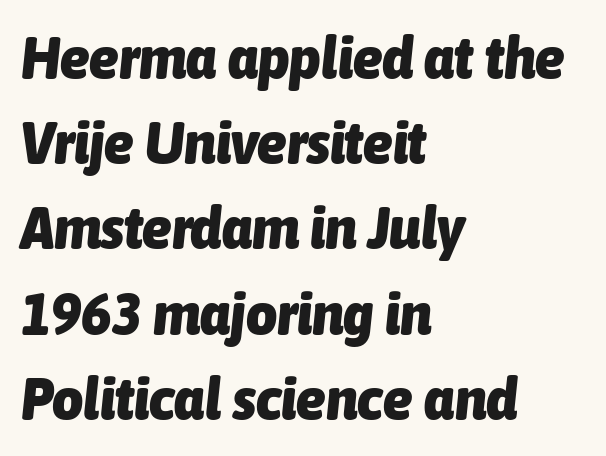
The image shows 60 px heavy, condensed type, italic (leaning right); set left-aligned, normal line spacing (1.42x), normal letter spacing, not underlined; low stroke contrast and a medium x-height.
